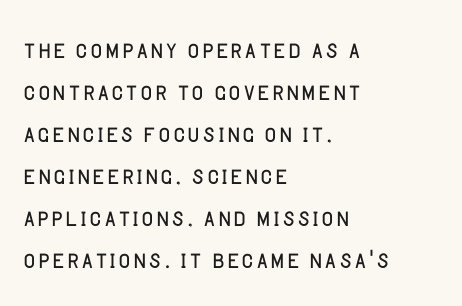
Q: Is the text bold? A: No.
Q: Is the text italic (slanted)? A: No, it is upright.
Q: Is the typeface a serif or a sans-serif typeface? A: Sans-serif.
Q: Is the text underlined? A: No.
Q: How is the paragraph aligned? A: Left-aligned.
Q: Is the spacing between letters normal or unusually wide? A: Normal.
Q: Is the spacing between lines tight, normal or loose? A: Normal.
Q: Width (condensed, normal, or wide)? A: Normal.
Q: Stroke contrast? A: Low.
Q: x-height? A: Large.
Q: Monospaced? A: No.
